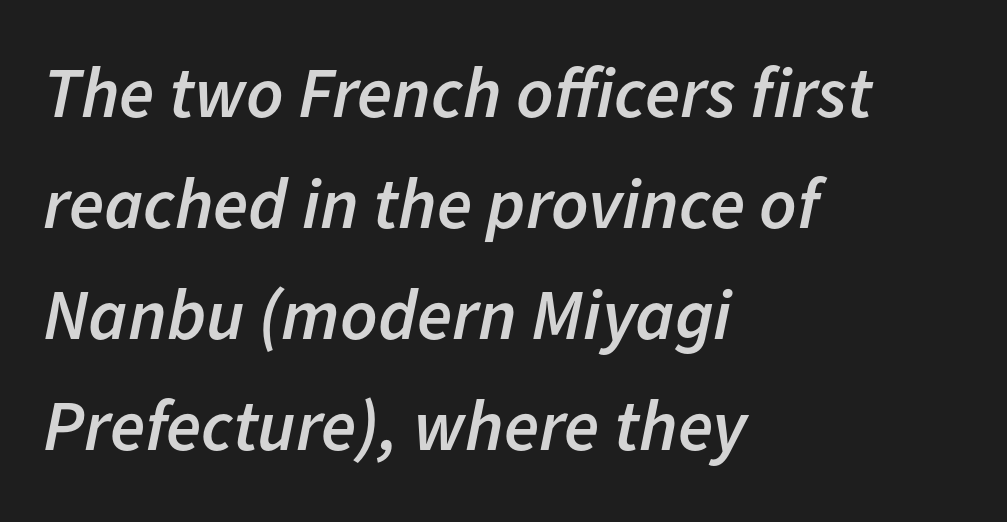
The image shows 72 px semibold type, italic (leaning right); set left-aligned, normal line spacing (1.54x), normal letter spacing, not underlined; low stroke contrast and a medium x-height.
